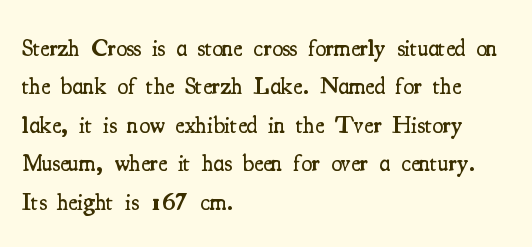
The image shows 24 px text type, upright; set left-aligned, normal line spacing (1.6x), normal letter spacing, not underlined.
